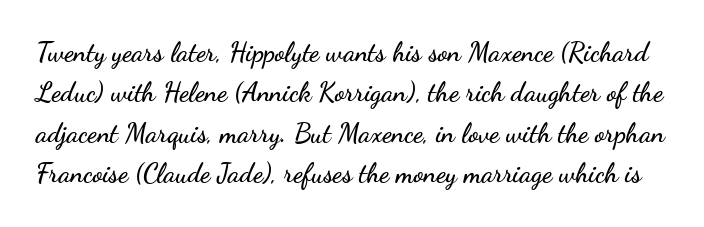
Short note: letters normally spaced. The specimen omits any rule beneath the text block's lines. The block of text has a typical density, with ordinary space between rows.
